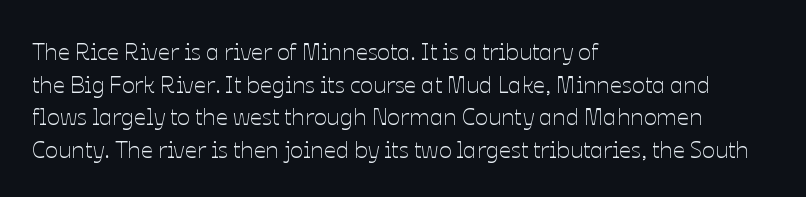
Q: Is the text bold? A: No.
Q: Is the text italic (slanted)? A: No, it is upright.
Q: Is the text underlined? A: No.
Q: How is the paragraph aligned? A: Left-aligned.
Q: Is the spacing between letters normal or unusually wide? A: Normal.
Q: Is the spacing between lines tight, normal or loose? A: Normal.
